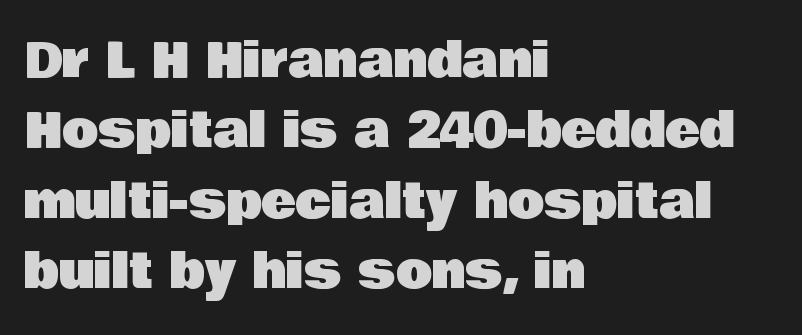
Q: Is the text italic (slanted)? A: No, it is upright.
Q: Is the typeface a serif or a sans-serif typeface? A: Sans-serif.
Q: Is the text underlined? A: No.
Q: How is the paragraph aligned? A: Left-aligned.
Q: Is the spacing between letters normal or unusually wide? A: Normal.
Q: Is the spacing between lines tight, normal or loose? A: Normal.
Q: Width (condensed, normal, or wide)? A: Normal.
Q: Stroke contrast? A: Low.
Q: x-height? A: Large.
Q: Monospaced? A: No.
